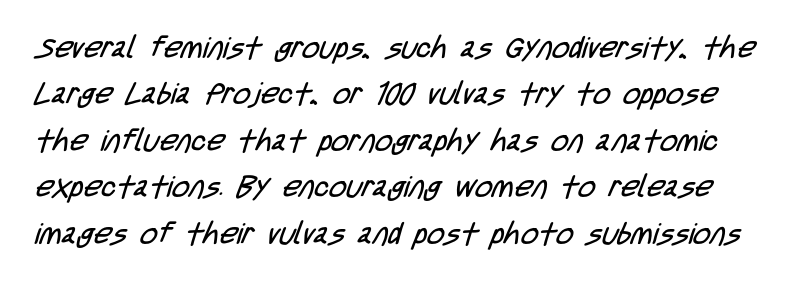
The image shows 30 px regular-weight, condensed sans-serif type; set normal line spacing (1.55x), normal letter spacing, not underlined; low stroke contrast and a large x-height.
